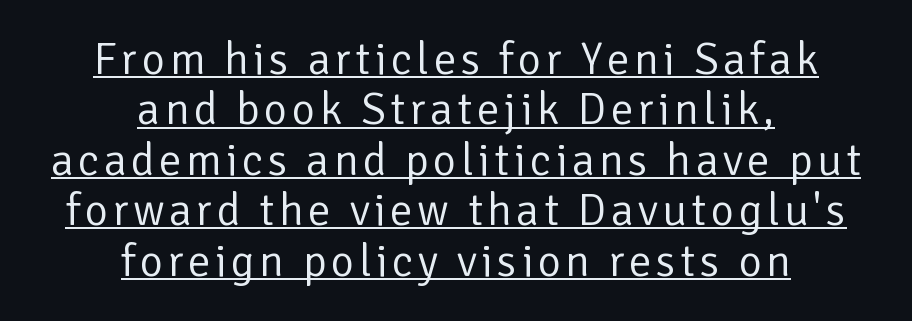
Q: Is the text bold? A: No.
Q: Is the text italic (slanted)? A: No, it is upright.
Q: Is the typeface a serif or a sans-serif typeface? A: Sans-serif.
Q: Is the text underlined? A: Yes.
Q: How is the paragraph aligned? A: Centered.
Q: Is the spacing between lines tight, normal or loose? A: Tight.
Q: Width (condensed, normal, or wide)? A: Normal.
Q: Stroke contrast? A: Low.
Q: x-height? A: Medium.
Q: Monospaced? A: No.
